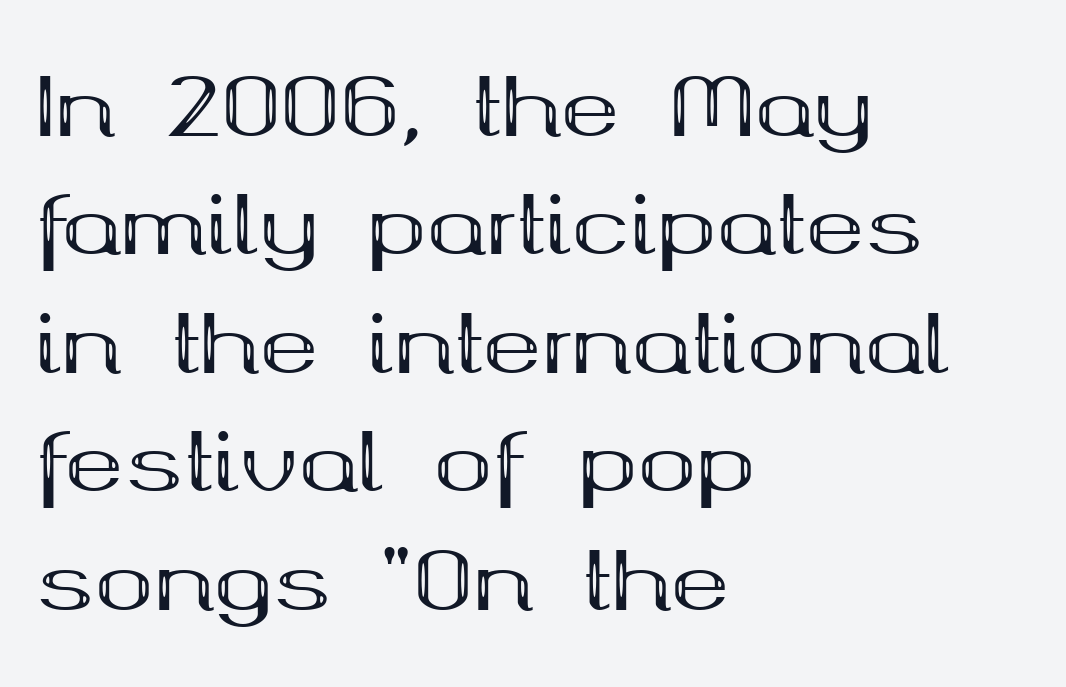
{"serif": "yes", "italic": "no", "bold": "yes", "weight": "bold", "width": "wide", "stroke_contrast": "medium", "x_height": "medium", "monospaced": "no", "underline": "no", "align": "left", "line_spacing": "normal", "line_spacing_ratio": 1.5, "letter_spacing": "normal", "letter_spacing_em": 0.0, "glyph_px": 79}
